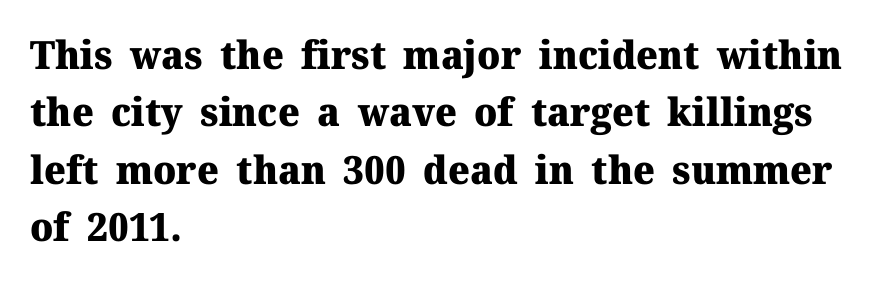
The image shows 39 px heavy serif type, upright; set left-aligned, normal line spacing (1.47x), normal letter spacing, not underlined; medium stroke contrast and a medium x-height.
